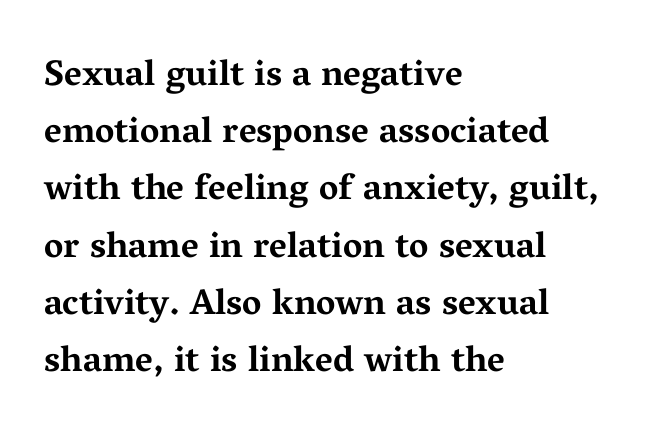
The image shows 36 px bold, wide serif type, upright; set left-aligned, normal line spacing (1.59x), normal letter spacing, not underlined; medium stroke contrast and a medium x-height.
